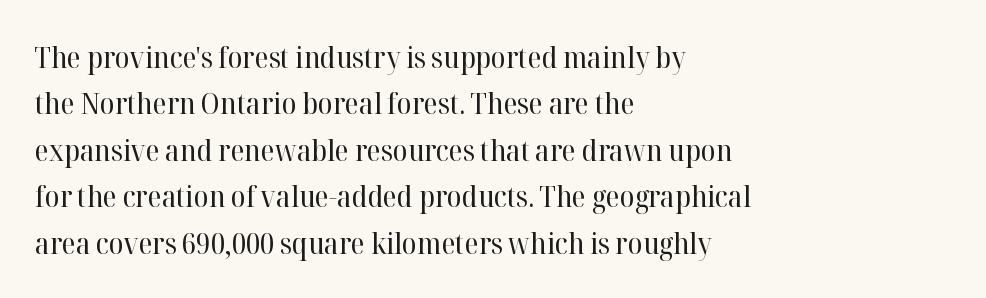
Q: Is the text bold? A: No.
Q: Is the text italic (slanted)? A: No, it is upright.
Q: Is the typeface a serif or a sans-serif typeface? A: Serif.
Q: Is the text underlined? A: No.
Q: How is the paragraph aligned? A: Left-aligned.
Q: Is the spacing between letters normal or unusually wide? A: Normal.
Q: Is the spacing between lines tight, normal or loose? A: Normal.
Q: Width (condensed, normal, or wide)? A: Normal.
Q: Stroke contrast? A: High.
Q: x-height? A: Medium.
Q: Monospaced? A: No.
